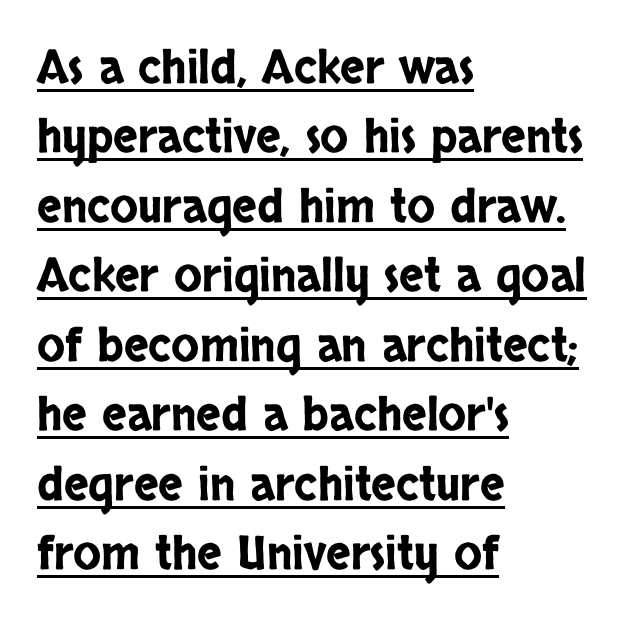
The setting favours the left margin, as ordinary paragraphs usually do. Honestly, the underline is the first thing you notice here. The type is set solid horizontally, with unmodified tracking. This sample uses an upright cut, with every glyph sitting square on the baseline.
